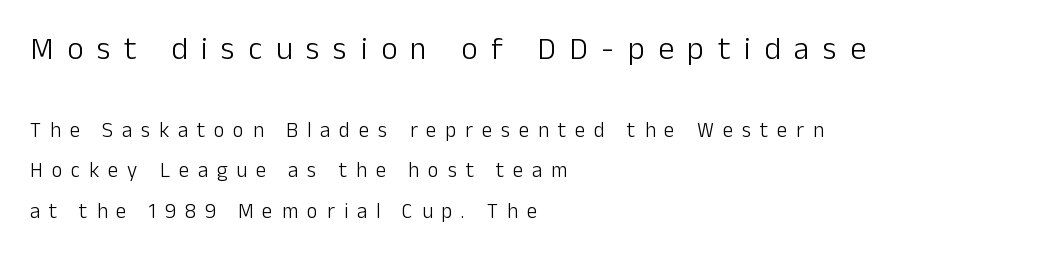
{"serif": "no", "italic": "no", "bold": "no", "weight": "light", "width": "normal", "stroke_contrast": "low", "x_height": "medium", "monospaced": "no", "underline": "no", "align": "left", "line_spacing": "loose", "line_spacing_ratio": 1.94, "letter_spacing": "wide", "letter_spacing_em": 0.42, "larger_block": "first", "size_ratio": 1.52, "glyph_px": 32}
